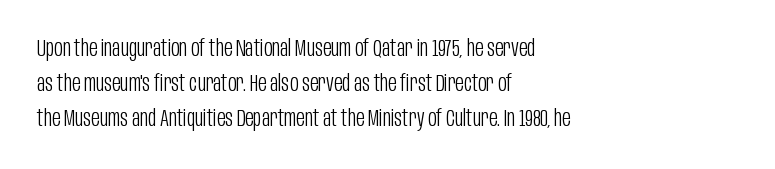
Weight: not bold — regular or lighter. The typesetter chose a ragged-right arrangement here. Each new line begins a customary step beneath the previous one. You could call the tracking neutral — neither tight nor loose. Only glyphs here, with clear space below each row. You can tell it's not italic because the verticals are truly vertical.
